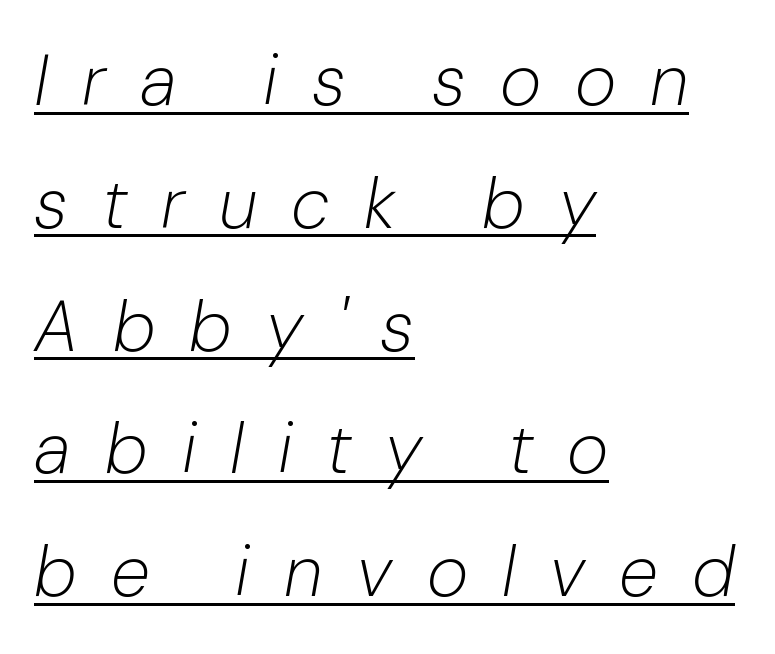
Q: Is the text bold? A: No.
Q: Is the text italic (slanted)? A: Yes, it leans right by about 10 degrees.
Q: Is the text underlined? A: Yes.
Q: How is the paragraph aligned? A: Left-aligned.
Q: Is the spacing between letters normal or unusually wide? A: Unusually wide.
Q: Width (condensed, normal, or wide)? A: Normal.
Q: Stroke contrast? A: Low.
Q: x-height? A: Medium.
Q: Monospaced? A: No.
